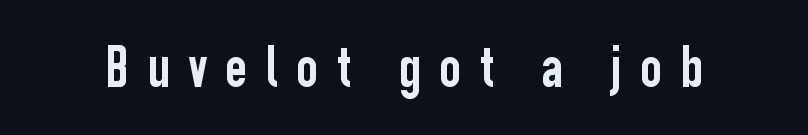
The image shows 60 px condensed sans-serif type, upright; set unusually wide letter spacing (+0.31 em), not underlined; low stroke contrast and a medium x-height.
